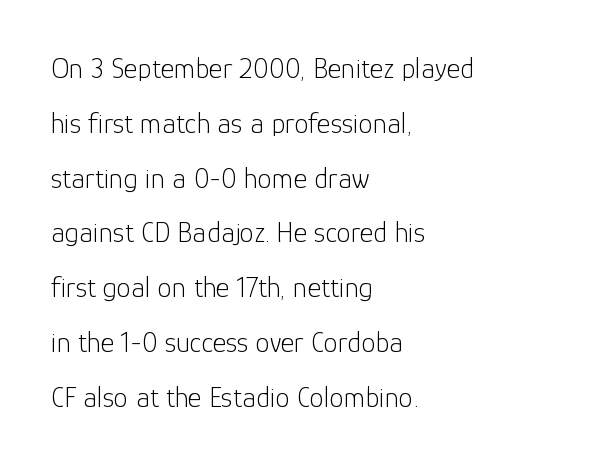
{"serif": "no", "italic": "no", "bold": "no", "weight": "light", "width": "normal", "stroke_contrast": "low", "x_height": "medium", "monospaced": "no", "underline": "no", "align": "left", "line_spacing_ratio": 1.89, "letter_spacing": "normal", "letter_spacing_em": 0.0, "glyph_px": 29}
